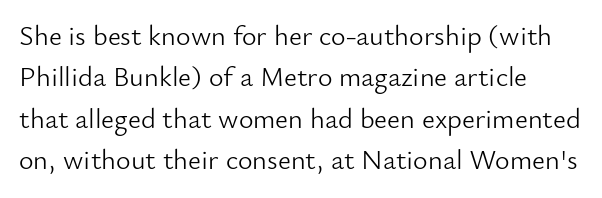
The image shows 28 px light sans-serif type, upright; set normal line spacing (1.48x), normal letter spacing, not underlined; low stroke contrast and a small x-height.
